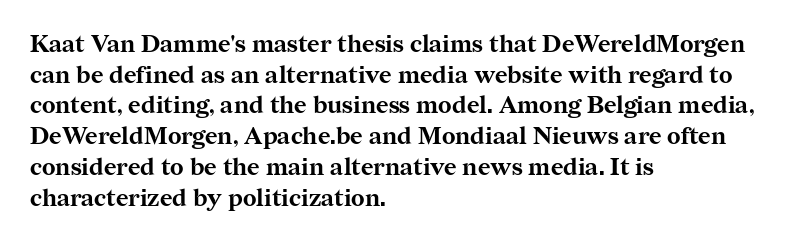
{"italic": "no", "bold": "yes", "underline": "no", "align": "left", "line_spacing": "normal", "line_spacing_ratio": 1.28, "letter_spacing": "normal", "letter_spacing_em": 0.0, "glyph_px": 24}
